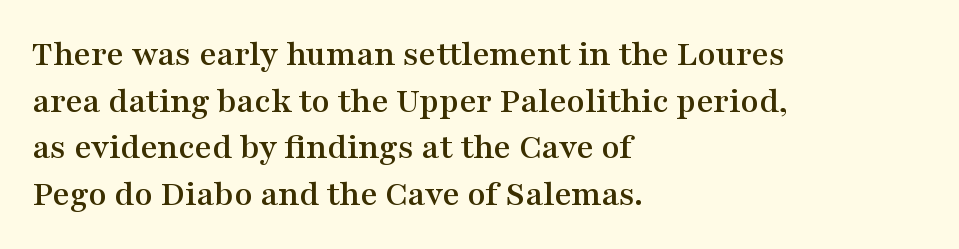
Q: Is the text italic (slanted)? A: No, it is upright.
Q: Is the typeface a serif or a sans-serif typeface? A: Serif.
Q: Is the text underlined? A: No.
Q: How is the paragraph aligned? A: Left-aligned.
Q: Is the spacing between letters normal or unusually wide? A: Normal.
Q: Is the spacing between lines tight, normal or loose? A: Normal.
Q: Width (condensed, normal, or wide)? A: Wide.
Q: Stroke contrast? A: Medium.
Q: x-height? A: Medium.
Q: Monospaced? A: No.
